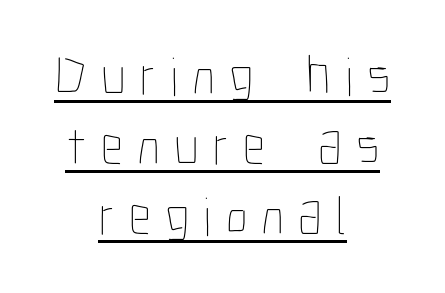
Q: Is the text bold? A: No.
Q: Is the text italic (slanted)? A: No, it is upright.
Q: Is the text underlined? A: Yes.
Q: How is the paragraph aligned? A: Centered.
Q: Is the spacing between letters normal or unusually wide? A: Unusually wide.
Q: Is the spacing between lines tight, normal or loose? A: Normal.
Q: Width (condensed, normal, or wide)? A: Condensed.
Q: Stroke contrast? A: Low.
Q: x-height? A: Medium.
Q: Monospaced? A: No.
